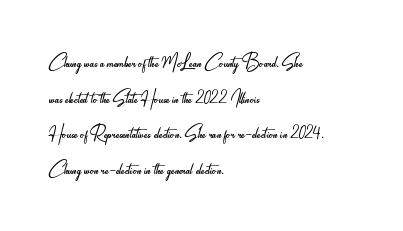
{"bold": "no", "underline": "no", "align": "left", "line_spacing": "normal", "line_spacing_ratio": 1.43, "letter_spacing": "normal", "letter_spacing_em": 0.0, "glyph_px": 25}
